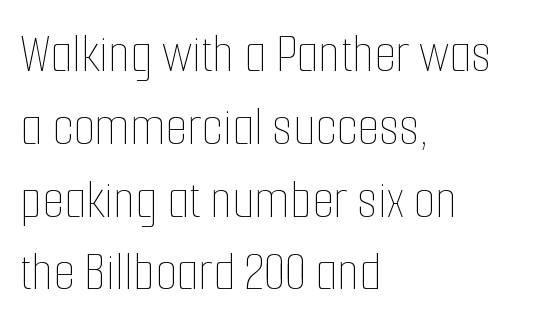
The lines sit at an ordinary, default distance from one another. Nobody drew a line under any word here. The passage shown is not bold in any degree. Horizontally, the lines are justified to the leading edge only.
